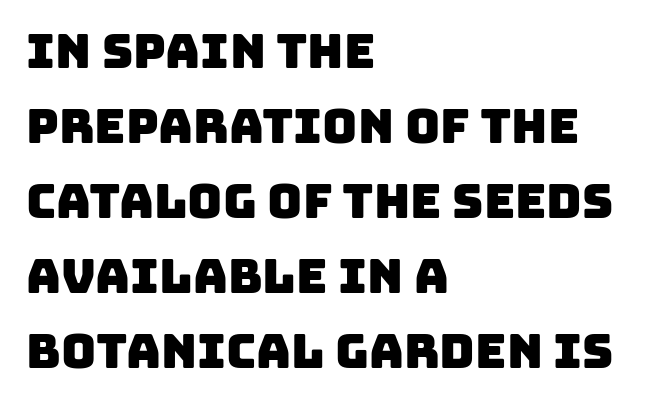
The image shows 48 px sans-serif type; set left-aligned, normal line spacing (1.56x), normal letter spacing, not underlined; low stroke contrast and a large x-height.
